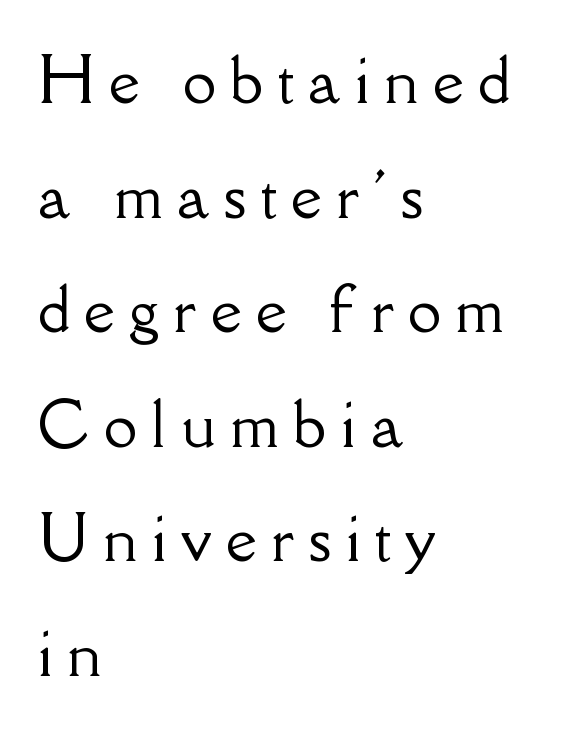
The image shows 60 px serif type, upright; set left-aligned, loose line spacing (1.91x), unusually wide letter spacing (+0.24 em), not underlined; low stroke contrast and a small x-height.
